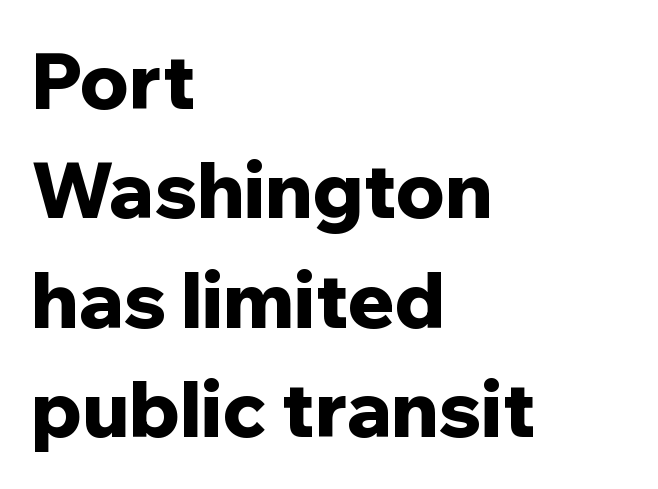
Upright lettering throughout. Classification — sans serif. The letters advance in unequal steps, a hallmark of proportional type. Spacing between characters is what you'd get straight out of the box. Leftover space on each line is placed entirely after the last word.
